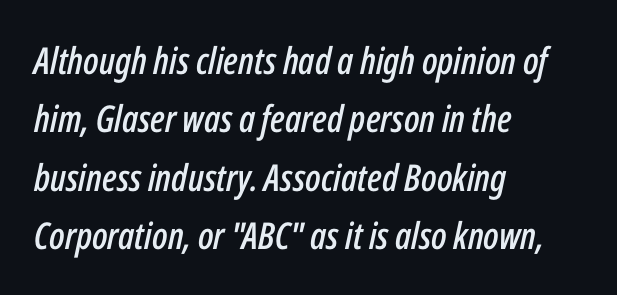
The words here are not underlined. The line texture is even and compact thanks to regular tracking. You could not count columns in this text — the font is proportionally spaced. Compared with typical paragraphs, the rows here are spaced about the same.
